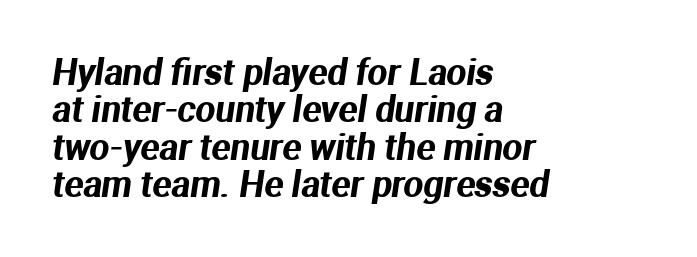
Q: Is the typeface a serif or a sans-serif typeface? A: Sans-serif.
Q: Is the text underlined? A: No.
Q: How is the paragraph aligned? A: Left-aligned.
Q: Is the spacing between letters normal or unusually wide? A: Normal.
Q: Is the spacing between lines tight, normal or loose? A: Tight.
Q: Width (condensed, normal, or wide)? A: Normal.
Q: Stroke contrast? A: Medium.
Q: x-height? A: Medium.
Q: Monospaced? A: No.
